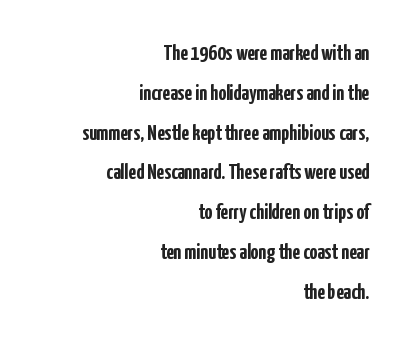
Q: Is the text bold? A: Yes.
Q: Is the text italic (slanted)? A: No, it is upright.
Q: Is the text underlined? A: No.
Q: How is the paragraph aligned? A: Right-aligned.
Q: Is the spacing between letters normal or unusually wide? A: Normal.
